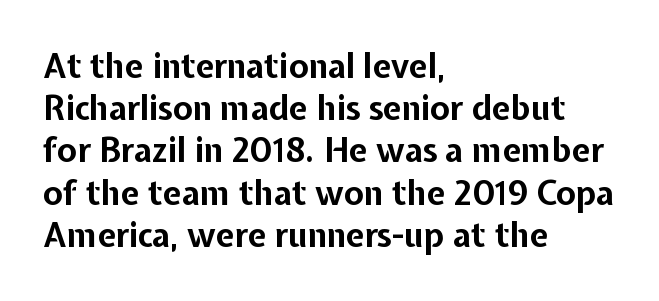
The image shows 33 px bold sans-serif type, upright; set left-aligned, normal line spacing (1.28x), normal letter spacing, not underlined; low stroke contrast and a medium x-height.
